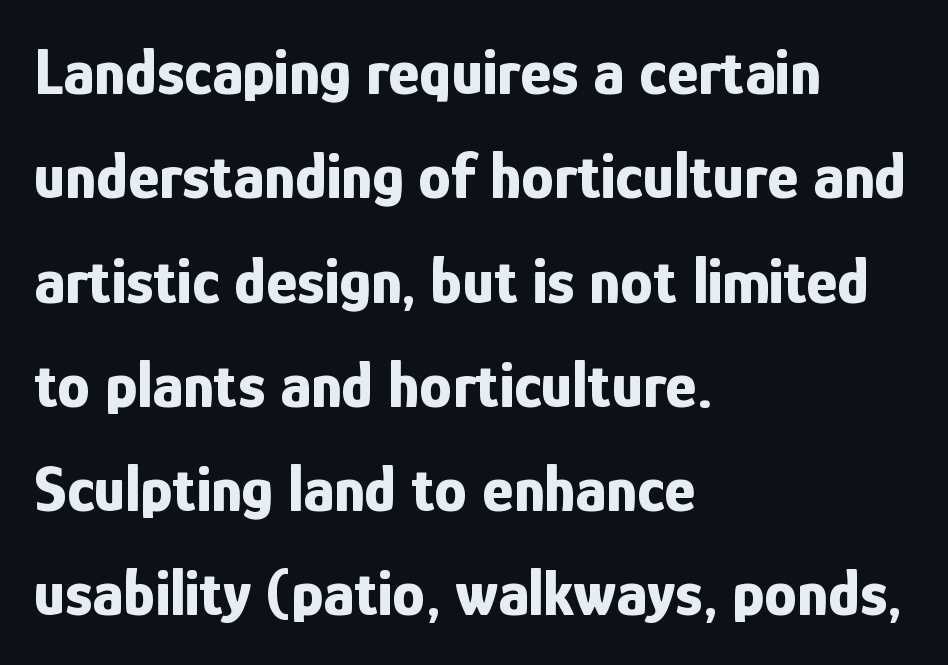
{"serif": "no", "italic": "no", "bold": "yes", "weight": "bold", "width": "condensed", "stroke_contrast": "low", "x_height": "medium", "monospaced": "no", "underline": "no", "align": "left", "line_spacing": "normal", "line_spacing_ratio": 1.58, "letter_spacing": "normal", "letter_spacing_em": 0.0, "glyph_px": 66}
